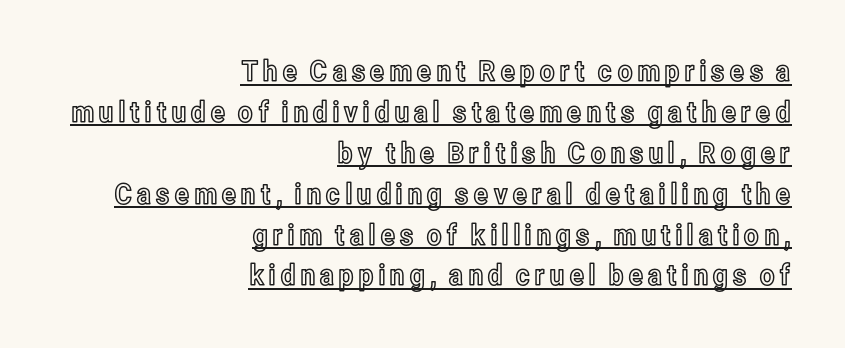
Designer's note — italics off, roman on. Leading: standard. Notice how a bar underscores the lettering throughout. Here the designer chose a conventional face with non-uniform glyph widths. All the whitespace from short lines collects on the left.
